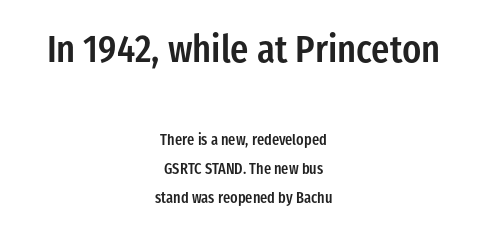
Q: Is the text bold? A: Semi-bold.
Q: Is the text italic (slanted)? A: No, it is upright.
Q: Is the typeface a serif or a sans-serif typeface? A: Sans-serif.
Q: Is the text underlined? A: No.
Q: How is the paragraph aligned? A: Centered.
Q: Is the spacing between letters normal or unusually wide? A: Normal.
Q: Is the spacing between lines tight, normal or loose? A: Loose.
Q: Which block of text is set in a larger size, the first (top) or the second (bottom)? A: The first (top) one.
Q: Width (condensed, normal, or wide)? A: Condensed.
Q: Stroke contrast? A: Low.
Q: x-height? A: Medium.
Q: Monospaced? A: No.
